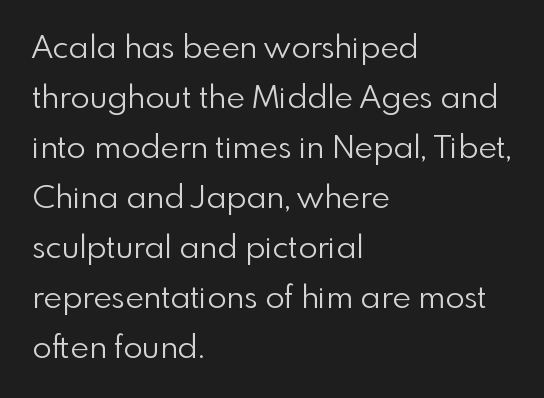
{"serif": "no", "italic": "no", "bold": "no", "weight": "light", "width": "normal", "x_height": "small", "monospaced": "no", "underline": "no", "align": "left", "line_spacing": "normal", "line_spacing_ratio": 1.56, "letter_spacing": "normal", "letter_spacing_em": 0.0, "glyph_px": 32}
